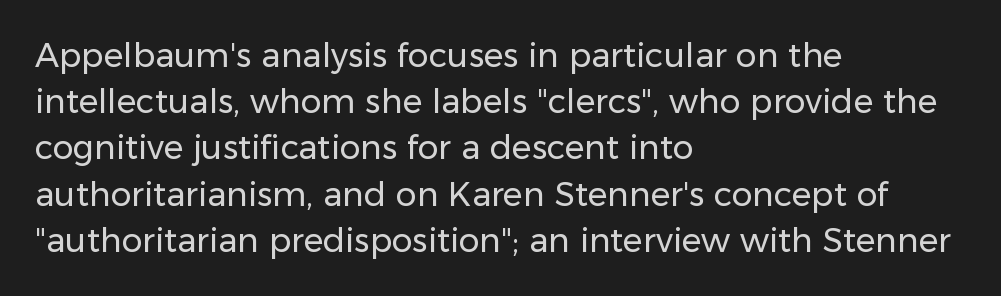
Where is the straight margin? On the left. A typesetter would call this zero additional tracking. How would I describe the line gaps? Plain and ordinary. Vertical strokes here are truly vertical. Stem width sits at or under what a default text font uses. A typesetter would call this proportional, since set widths differ per character.
